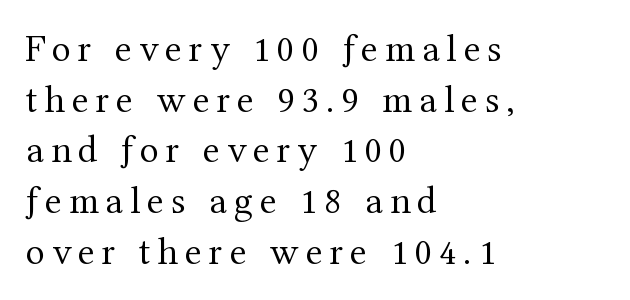
{"serif": "yes", "italic": "no", "bold": "no", "weight": "regular", "width": "normal", "stroke_contrast": "medium", "x_height": "medium", "monospaced": "no", "underline": "no", "align": "left", "line_spacing": "normal", "line_spacing_ratio": 1.3, "glyph_px": 39}
